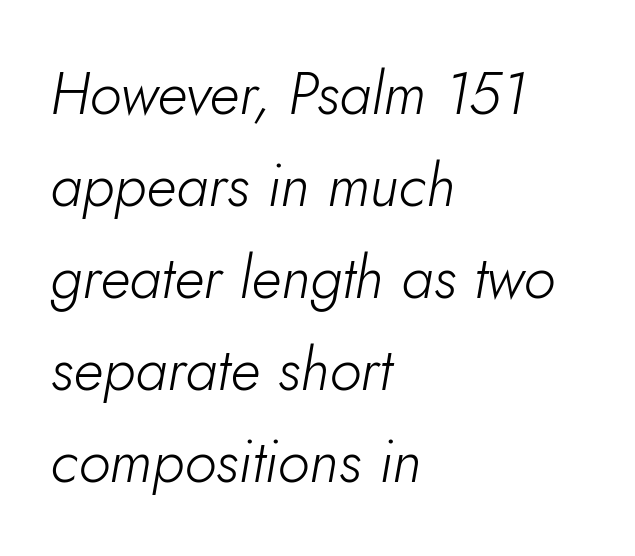
Q: Is the text bold? A: No.
Q: Is the text italic (slanted)? A: Yes, it leans right by about 10 degrees.
Q: Is the text underlined? A: No.
Q: How is the paragraph aligned? A: Left-aligned.
Q: Is the spacing between letters normal or unusually wide? A: Normal.
Q: Is the spacing between lines tight, normal or loose? A: Normal.
Q: Width (condensed, normal, or wide)? A: Normal.
Q: Stroke contrast? A: Low.
Q: x-height? A: Small.
Q: Monospaced? A: No.
